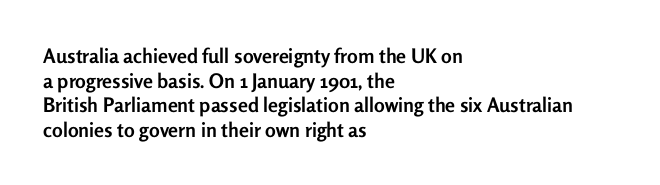
The image shows 20 px bold type, upright; set left-aligned, line spacing 1.23x, normal letter spacing, not underlined.
